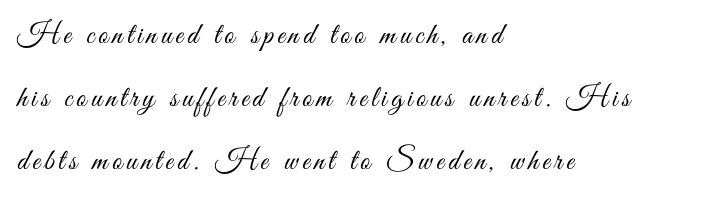
The image shows 30 px light, condensed sans-serif type; set left-aligned, loose line spacing (2.1x), not underlined; medium stroke contrast and a small x-height.
